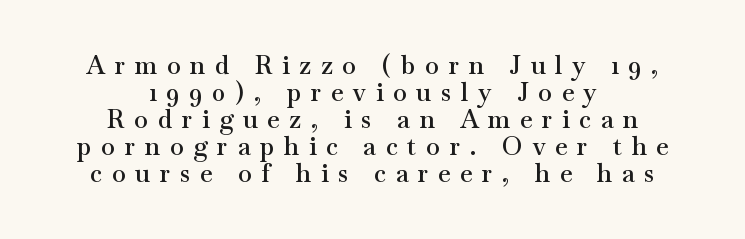
Q: Is the text bold? A: Semi-bold.
Q: Is the text italic (slanted)? A: No, it is upright.
Q: Is the text underlined? A: No.
Q: How is the paragraph aligned? A: Centered.
Q: Is the spacing between letters normal or unusually wide? A: Unusually wide.
Q: Is the spacing between lines tight, normal or loose? A: Tight.
